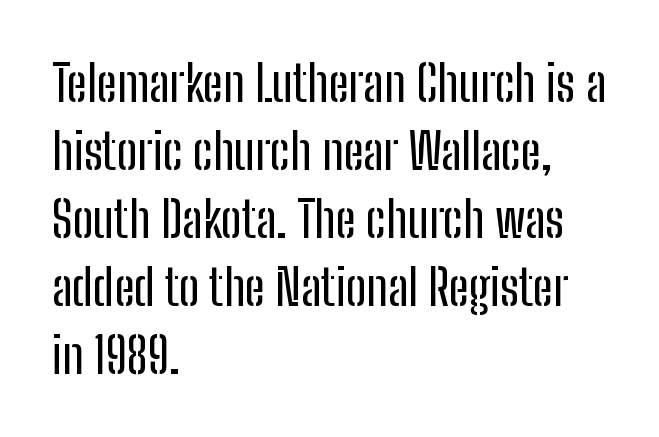
Just letters on the line, the space beneath them empty. If you drew a ruler down the left edge, every line would touch it. This is sans-serif lettering, the kind often seen on screens and signage. The passage shown has conventional tracking throughout. This block has exactly the height ordinary leading produces.
